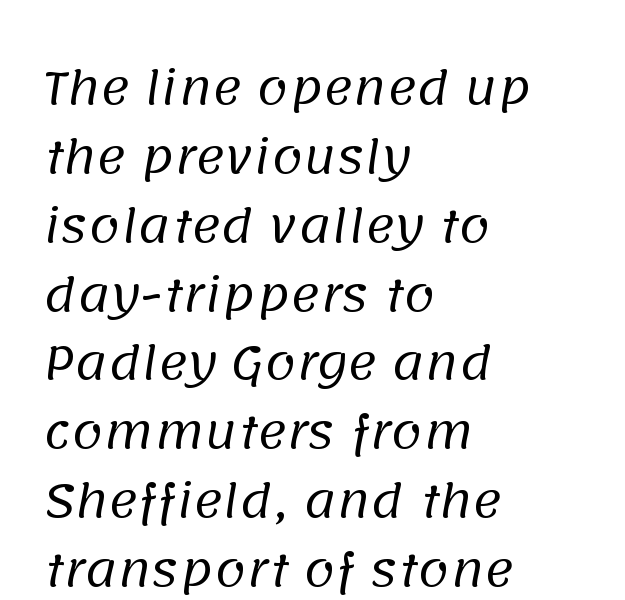
A typesetter would call this zero additional tracking. How would I describe the line gaps? Plain and ordinary. The strokes are not fattened; the text isn't bold. The space beneath each line is pristine and unruled. The setting favours the left margin, as ordinary paragraphs usually do.
